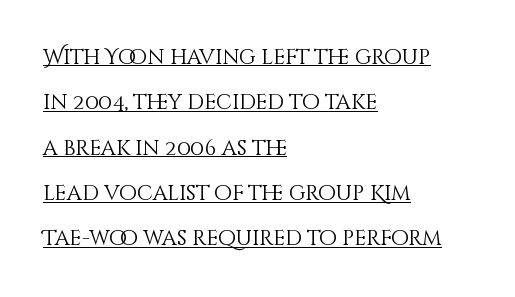
{"italic": "no", "bold": "no", "underline": "yes", "align": "left", "line_spacing": "loose", "line_spacing_ratio": 2.16, "letter_spacing": "normal", "letter_spacing_em": 0.0, "glyph_px": 21}
